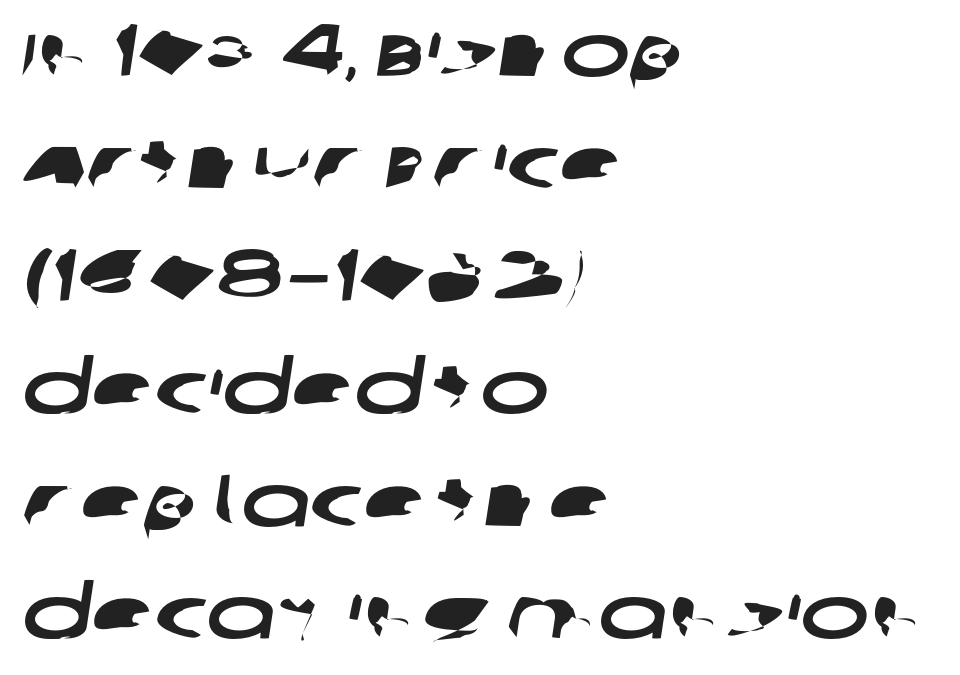
The image shows 73 px wide sans-serif type; set left-aligned, normal line spacing (1.54x), normal letter spacing, not underlined; low stroke contrast and a large x-height.
